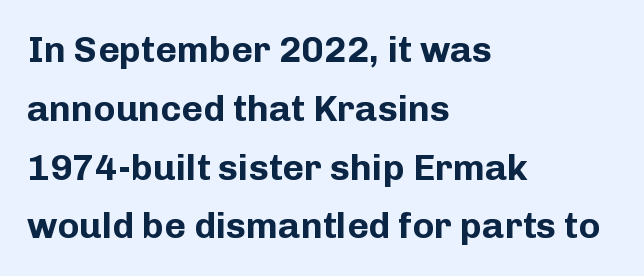
The image shows 37 px bold sans-serif type, upright; set left-aligned, normal line spacing (1.59x), normal letter spacing, not underlined; low stroke contrast and a medium x-height.
